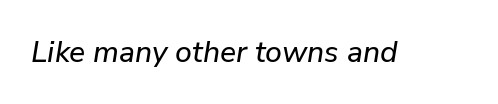
Q: Is the text italic (slanted)? A: Yes, it leans right by about 9 degrees.
Q: Is the text underlined? A: No.
Q: Is the spacing between letters normal or unusually wide? A: Normal.
Q: Width (condensed, normal, or wide)? A: Normal.
Q: Stroke contrast? A: Low.
Q: x-height? A: Medium.
Q: Monospaced? A: No.
